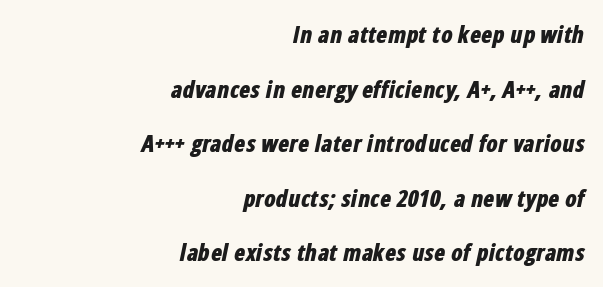
Q: Is the text bold? A: Yes.
Q: Is the text italic (slanted)? A: Yes, it leans right by about 12 degrees.
Q: Is the text underlined? A: No.
Q: How is the paragraph aligned? A: Right-aligned.
Q: Is the spacing between letters normal or unusually wide? A: Normal.
Q: Is the spacing between lines tight, normal or loose? A: Loose.
